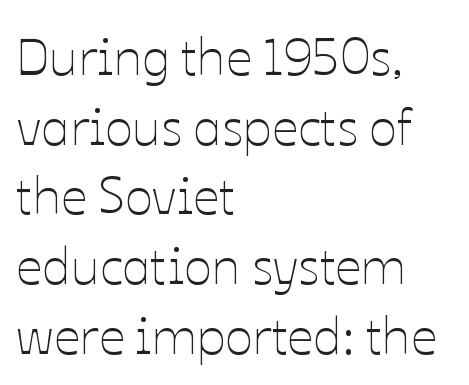
Q: Is the text bold? A: No.
Q: Is the text italic (slanted)? A: No, it is upright.
Q: Is the text underlined? A: No.
Q: How is the paragraph aligned? A: Left-aligned.
Q: Is the spacing between letters normal or unusually wide? A: Normal.
Q: Is the spacing between lines tight, normal or loose? A: Normal.
Q: Width (condensed, normal, or wide)? A: Normal.
Q: Stroke contrast? A: Low.
Q: x-height? A: Medium.
Q: Monospaced? A: No.
